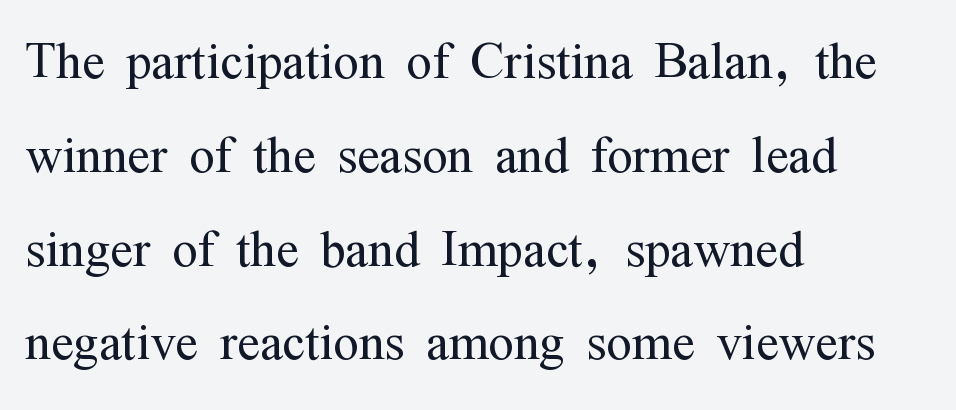
{"serif": "yes", "italic": "no", "bold": "no", "weight": "light", "width": "condensed", "stroke_contrast": "medium", "x_height": "medium", "monospaced": "no", "underline": "no", "align": "left", "line_spacing": "normal", "line_spacing_ratio": 1.4, "letter_spacing": "normal", "letter_spacing_em": 0.0, "glyph_px": 67}
